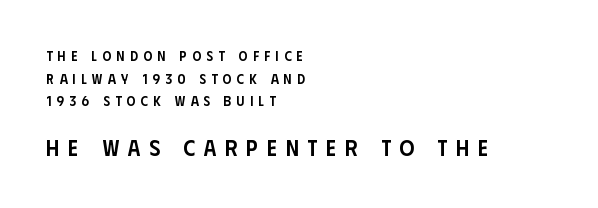
The image shows 23 px text type, upright; set left-aligned, normal line spacing (1.61x), unusually wide letter spacing (+0.38 em), not underlined; the second (bottom) block is 1.64x larger.
